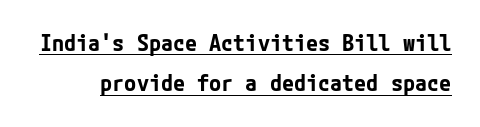
This rendering leaves character spacing at its baseline value. It's the straight-up-and-down kind of type. The rendered words wear a rule along their underside. The strokes are fattened all the way to bold.
